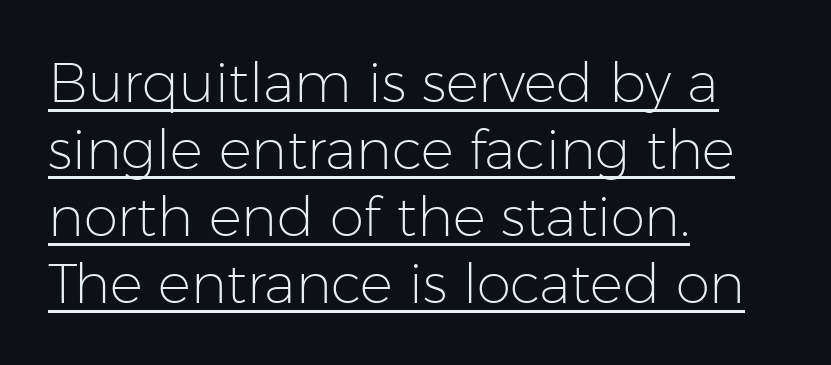
The compositor pushed each line to the left boundary. Italic? Not at all — the glyphs are vertical. Note the varied advance widths — an 'i' is clearly narrower than an 'm'. Honestly, the underline is the first thing you notice here.
